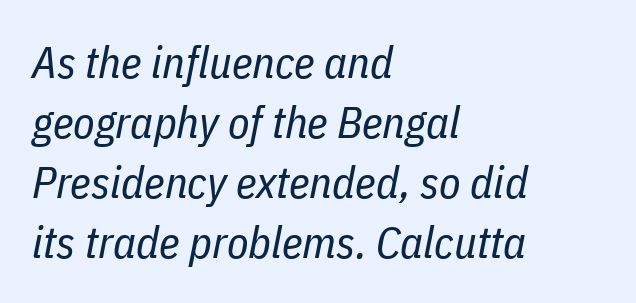
A classic flush-left, rag-right setting is used for this passage. An italicized treatment has been applied to the whole sample. Only glyphs here, with clear space below each row. Notice how descenders clear the ascenders below comfortably — that's standard leading. The rendering uses natural spacing where letterforms have individual widths.
